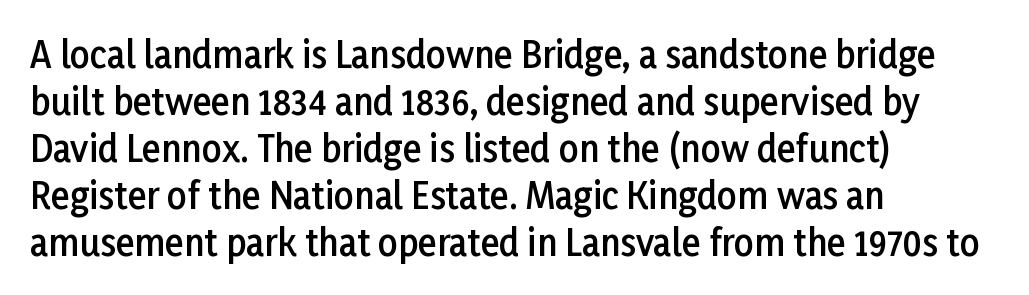
{"serif": "no", "italic": "no", "bold": "semi", "weight": "semibold", "width": "normal", "stroke_contrast": "low", "x_height": "medium", "monospaced": "no", "underline": "no", "align": "left", "line_spacing": "normal", "line_spacing_ratio": 1.34, "letter_spacing": "normal", "letter_spacing_em": 0.0, "glyph_px": 35}
